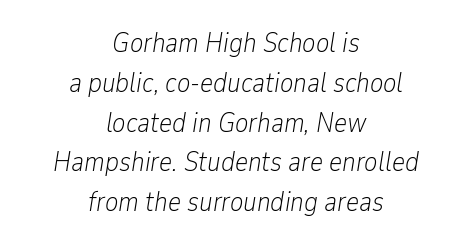
The image shows 28 px light, condensed type, italic (leaning right); set centered, normal line spacing (1.42x), normal letter spacing, not underlined; low stroke contrast and a medium x-height.
